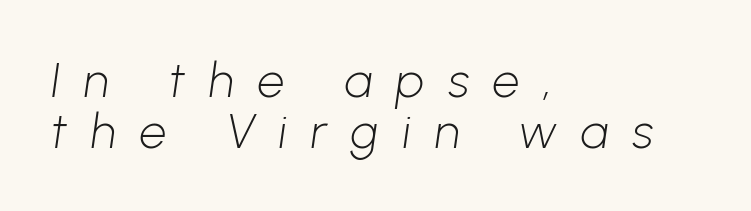
The font sits on the lighter half of the weight spectrum, regular included. Compared with typical body copy, the letter spacing here is much looser. No feet cap the strokes, marking this as sans-serif type. Here the designer chose a conventional face with non-uniform glyph widths. Check the space under the baseline: it is left empty.
